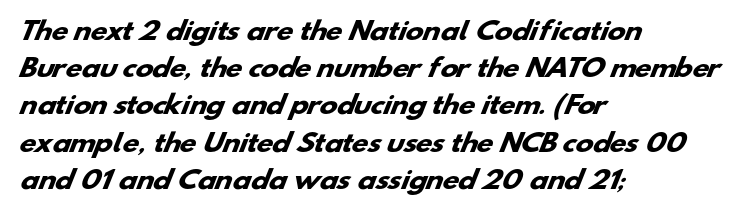
The image shows 24 px bold type; set left-aligned, normal line spacing (1.55x), normal letter spacing, not underlined.
